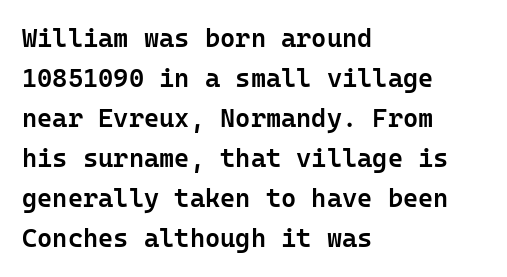
The image shows 26 px text type, upright; set left-aligned, normal line spacing (1.54x), normal letter spacing, not underlined.
